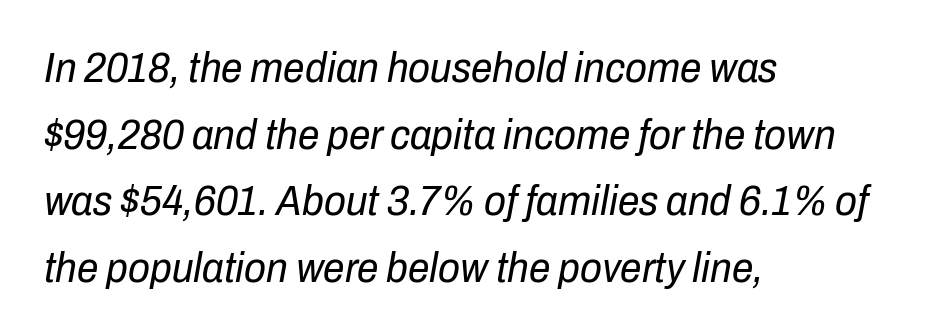
The image shows 43 px regular-weight, condensed type, italic (leaning right); set left-aligned, normal line spacing (1.55x), normal letter spacing, not underlined; low stroke contrast and a medium x-height.
